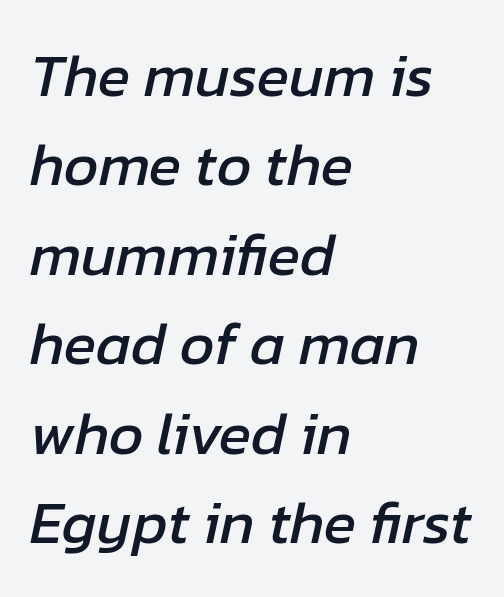
Successive baselines arrive at the customary interval. Left-aligned paragraph, ragged on the right. The gap between lines stays unmarked. Look at the tracking — it's just the regular setting, nothing added.
